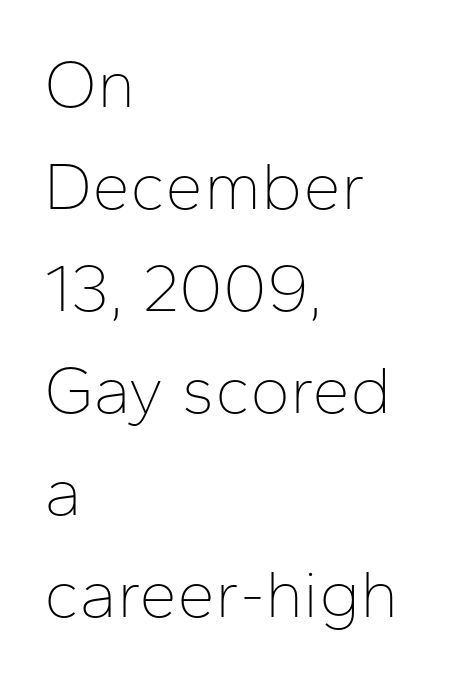
Q: Is the text bold? A: No.
Q: Is the text italic (slanted)? A: No, it is upright.
Q: Is the typeface a serif or a sans-serif typeface? A: Sans-serif.
Q: Is the text underlined? A: No.
Q: How is the paragraph aligned? A: Left-aligned.
Q: Is the spacing between letters normal or unusually wide? A: Normal.
Q: Is the spacing between lines tight, normal or loose? A: Normal.
Q: Width (condensed, normal, or wide)? A: Normal.
Q: Stroke contrast? A: Low.
Q: x-height? A: Medium.
Q: Monospaced? A: No.
